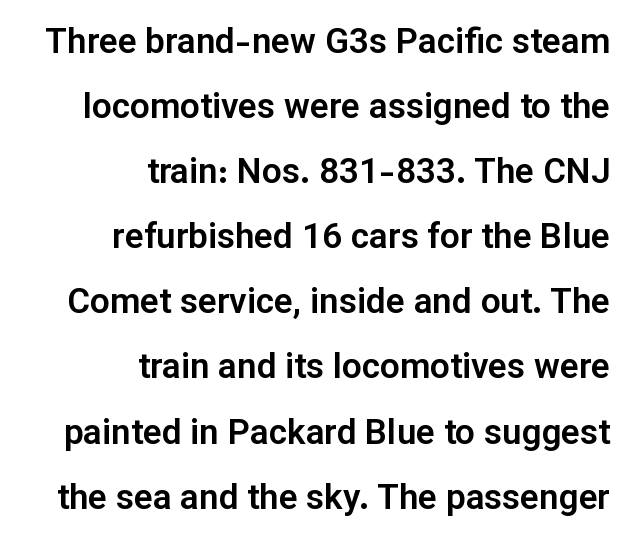
The image shows 35 px sans-serif type, upright; set right-aligned, line spacing 1.86x, normal letter spacing, not underlined; low stroke contrast and a medium x-height.
